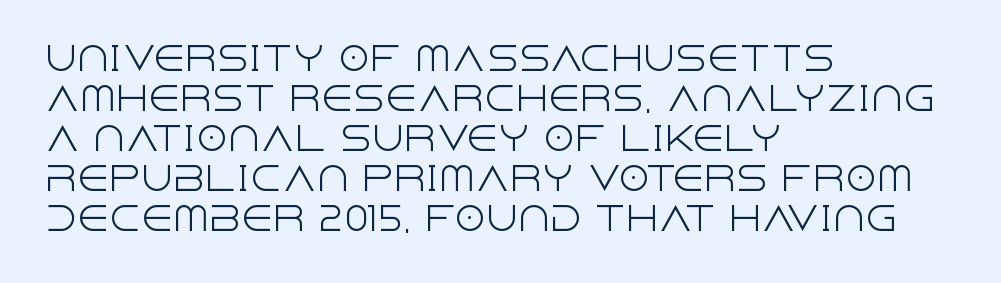
The image shows 32 px light sans-serif type, upright; set left-aligned, normal line spacing (1.25x), normal letter spacing, not underlined; a large x-height.
